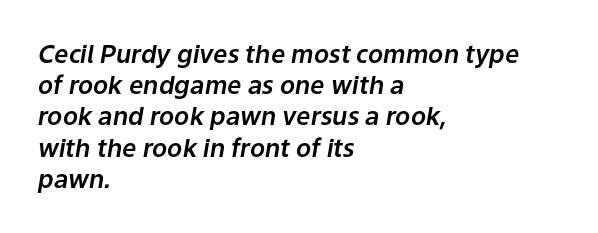
{"italic": "yes", "lean": "right", "slant_degrees": 9, "underline": "no", "align": "left", "line_spacing": "normal", "line_spacing_ratio": 1.25, "letter_spacing": "normal", "letter_spacing_em": 0.0, "glyph_px": 25}
